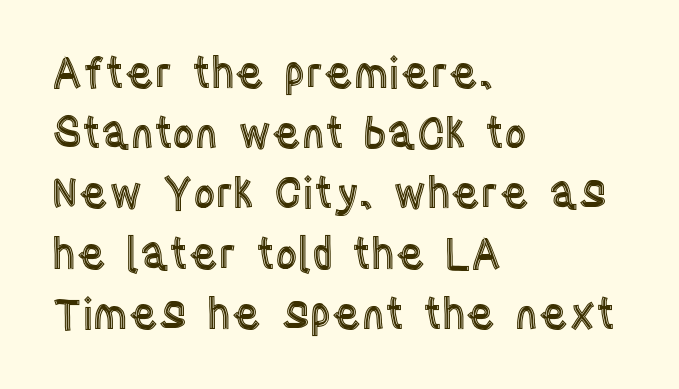
The image shows 43 px condensed type, upright; set left-aligned, normal line spacing (1.4x), normal letter spacing, not underlined; a large x-height.
